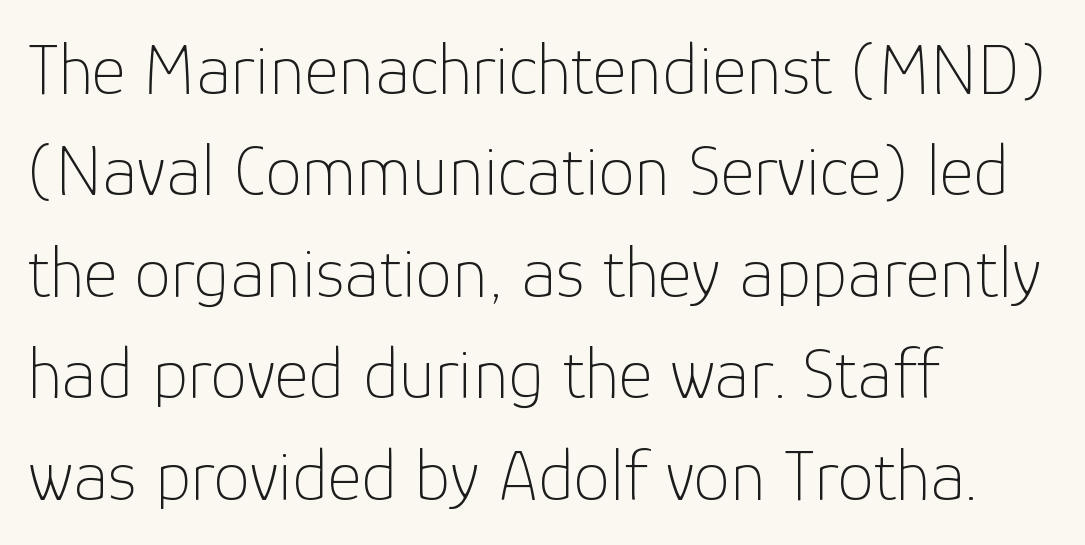
Nope, no serifs anywhere on these letters. Short note: letters normally spaced. Horizontal bands of white between lines are of average thickness. The gap between lines stays unmarked.
